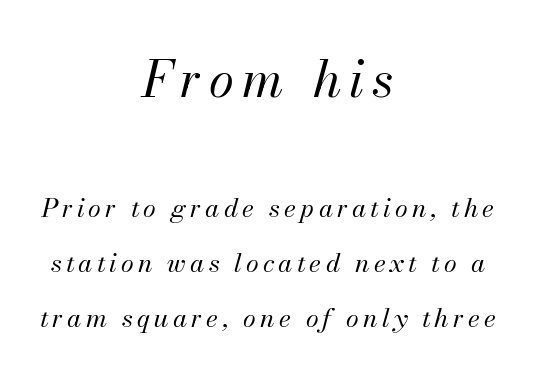
The image shows 51 px regular-weight type, italic (leaning right); set centered, loose line spacing (2.11x), not underlined; the first (top) block is 1.96x larger; medium stroke contrast and a small x-height.
